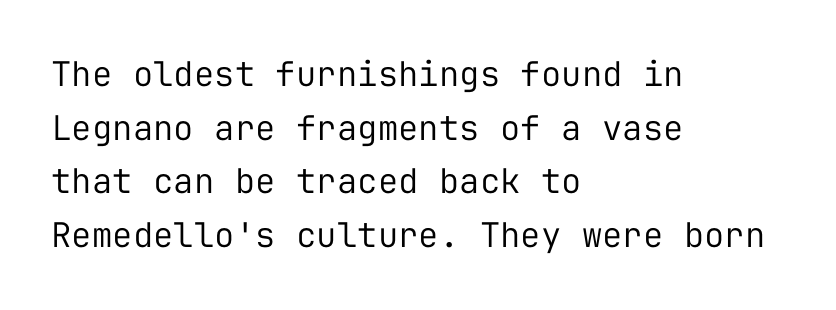
Q: Is the text bold? A: No.
Q: Is the text italic (slanted)? A: No, it is upright.
Q: Is the typeface a serif or a sans-serif typeface? A: Sans-serif.
Q: Is the text underlined? A: No.
Q: How is the paragraph aligned? A: Left-aligned.
Q: Is the spacing between letters normal or unusually wide? A: Normal.
Q: Is the spacing between lines tight, normal or loose? A: Normal.
Q: Width (condensed, normal, or wide)? A: Normal.
Q: Stroke contrast? A: Low.
Q: x-height? A: Medium.
Q: Monospaced? A: Yes.
